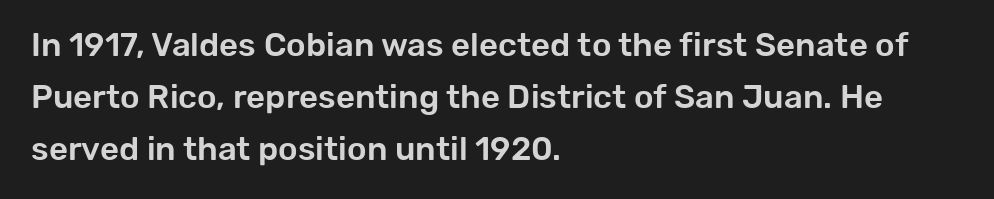
Q: Is the text italic (slanted)? A: No, it is upright.
Q: Is the typeface a serif or a sans-serif typeface? A: Sans-serif.
Q: Is the text underlined? A: No.
Q: How is the paragraph aligned? A: Left-aligned.
Q: Is the spacing between letters normal or unusually wide? A: Normal.
Q: Is the spacing between lines tight, normal or loose? A: Normal.
Q: Width (condensed, normal, or wide)? A: Normal.
Q: Stroke contrast? A: Low.
Q: x-height? A: Medium.
Q: Monospaced? A: No.
